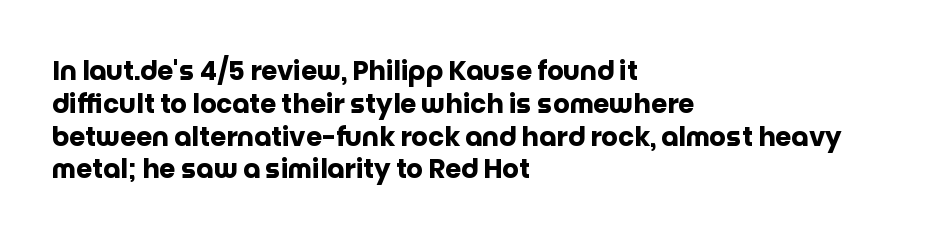
Q: Is the text bold? A: Yes.
Q: Is the text italic (slanted)? A: No, it is upright.
Q: Is the text underlined? A: No.
Q: How is the paragraph aligned? A: Left-aligned.
Q: Is the spacing between letters normal or unusually wide? A: Normal.
Q: Is the spacing between lines tight, normal or loose? A: Normal.
